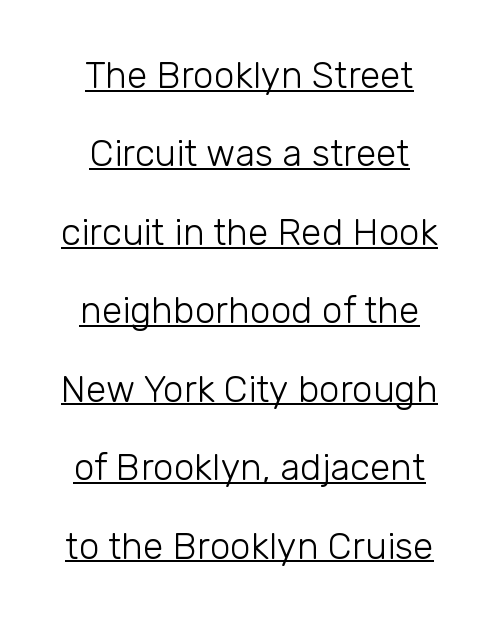
{"serif": "no", "italic": "no", "bold": "no", "weight": "light", "width": "normal", "stroke_contrast": "low", "x_height": "medium", "monospaced": "no", "underline": "yes", "align": "center", "line_spacing": "loose", "line_spacing_ratio": 2.12, "letter_spacing": "normal", "letter_spacing_em": 0.0, "glyph_px": 37}
